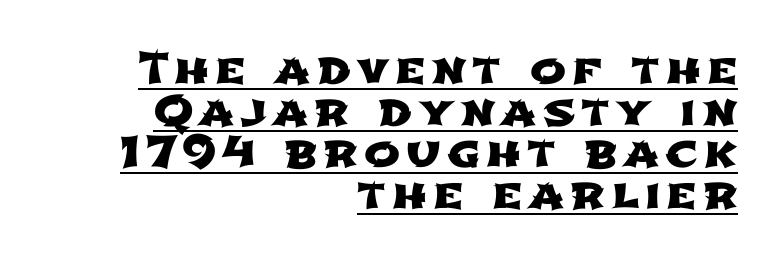
The image shows 43 px wide sans-serif type; set right-aligned, tight line spacing (0.97x), underlined; low stroke contrast and a medium x-height.
